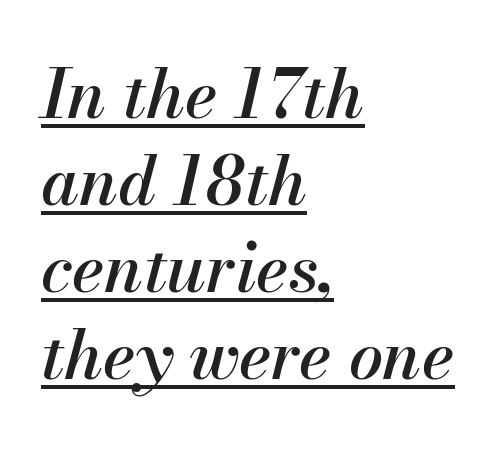
{"italic": "yes", "lean": "right", "slant_degrees": 13, "width": "normal", "stroke_contrast": "medium", "x_height": "small", "monospaced": "no", "underline": "yes", "align": "left", "line_spacing": "normal", "line_spacing_ratio": 1.28, "letter_spacing": "normal", "letter_spacing_em": 0.0, "glyph_px": 68}
